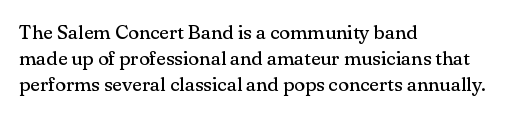
Q: Is the text bold? A: No.
Q: Is the text italic (slanted)? A: No, it is upright.
Q: Is the text underlined? A: No.
Q: How is the paragraph aligned? A: Left-aligned.
Q: Is the spacing between letters normal or unusually wide? A: Normal.
Q: Is the spacing between lines tight, normal or loose? A: Normal.
